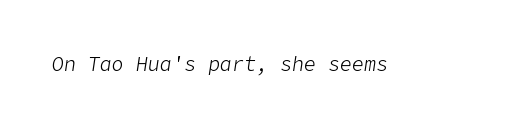
{"italic": "yes", "lean": "right", "slant_degrees": 9, "bold": "no", "underline": "no", "letter_spacing": "normal", "letter_spacing_em": 0.0, "glyph_px": 20}
